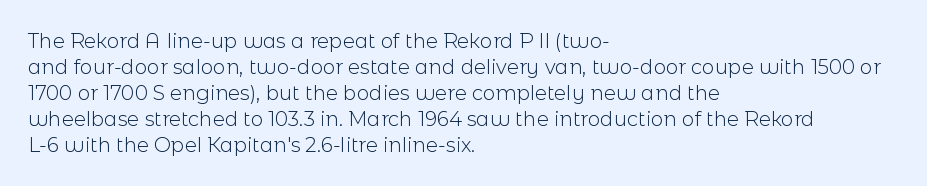
Where is the straight margin? On the left. This sample keeps an unexceptional amount of space between lines. The typesetting does not lean heavy: it is not bold. The gaps between neighbouring characters are ordinary and unremarkable. A clean baseline with only descenders dipping below it.
